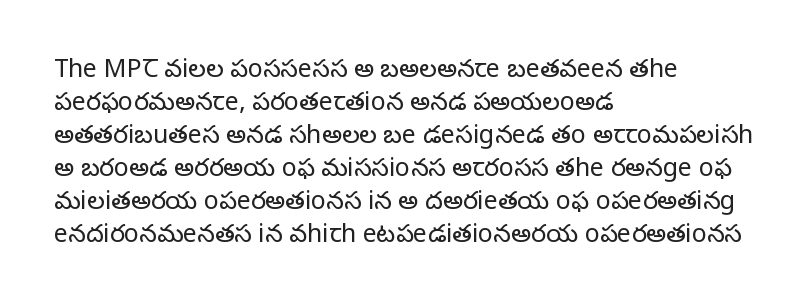
The setting favours the left margin, as ordinary paragraphs usually do. The letters stand upright; this is a roman face. Does the leading feel generous? No, just average. The passage shown has conventional tracking throughout. Each stroke keeps to a modest, everyday thickness or less.
